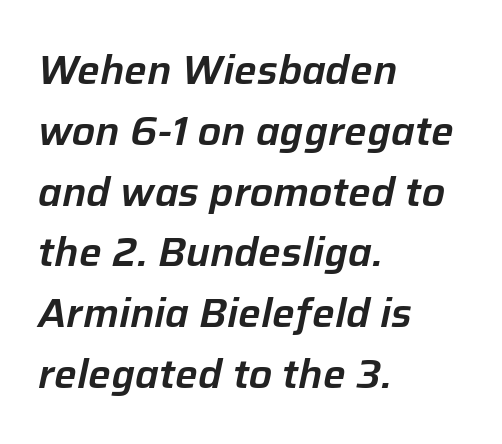
{"italic": "yes", "lean": "right", "slant_degrees": 12, "width": "normal", "stroke_contrast": "low", "x_height": "medium", "monospaced": "no", "underline": "no", "align": "left", "line_spacing": "normal", "line_spacing_ratio": 1.52, "letter_spacing": "normal", "letter_spacing_em": 0.0, "glyph_px": 40}
